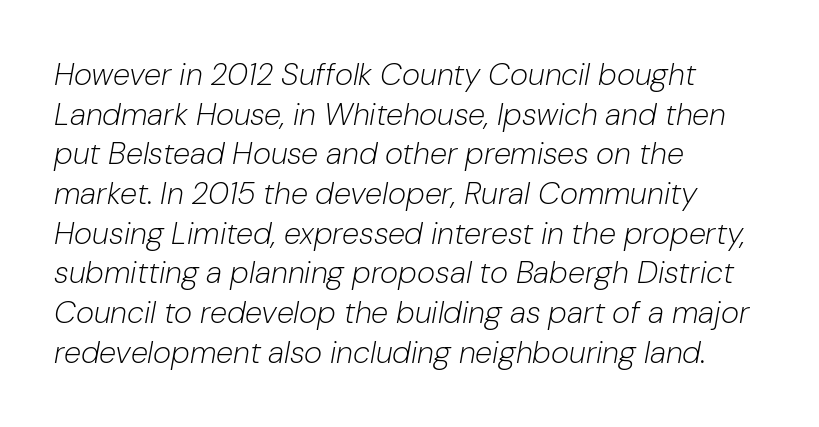
Varying glyph widths throughout — classic text-font behaviour. Alignment: flush left. No extra tracking has been applied to these lines. The space beneath each line is pristine and unruled. Quick note: italic. On a weight scale, this lands at 450 or below.
